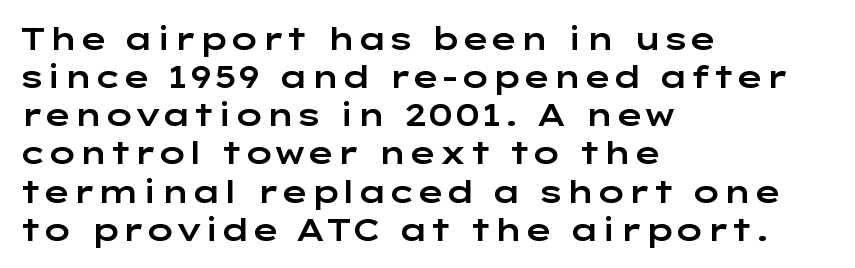
The image shows 31 px wide sans-serif type, upright; set left-aligned, line spacing 1.23x, normal letter spacing, not underlined; low stroke contrast and a medium x-height.
